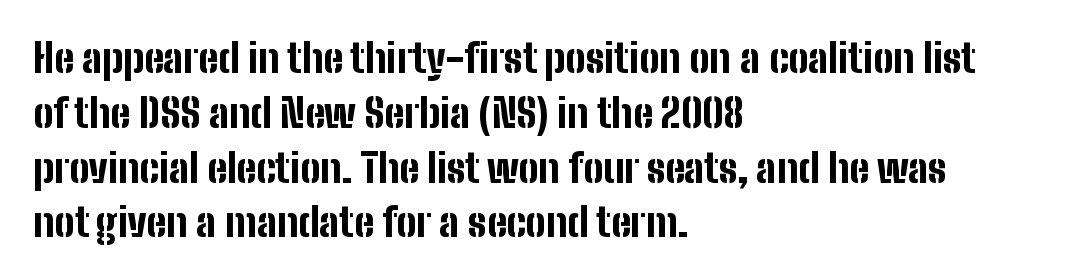
Q: Is the text bold? A: Yes.
Q: Is the text italic (slanted)? A: No, it is upright.
Q: Is the typeface a serif or a sans-serif typeface? A: Sans-serif.
Q: Is the text underlined? A: No.
Q: How is the paragraph aligned? A: Left-aligned.
Q: Is the spacing between letters normal or unusually wide? A: Normal.
Q: Is the spacing between lines tight, normal or loose? A: Normal.
Q: Width (condensed, normal, or wide)? A: Condensed.
Q: Stroke contrast? A: Low.
Q: x-height? A: Medium.
Q: Monospaced? A: No.
